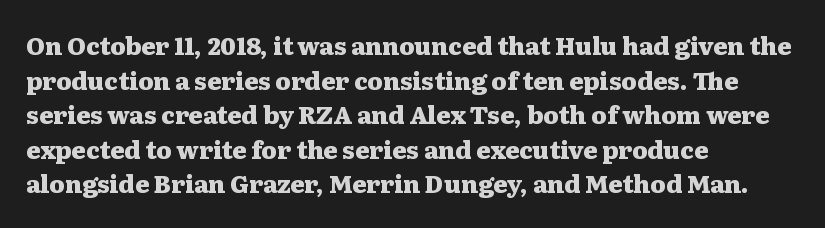
{"italic": "no", "bold": "yes", "underline": "no", "align": "left", "line_spacing": "normal", "line_spacing_ratio": 1.44, "letter_spacing": "normal", "letter_spacing_em": 0.0, "glyph_px": 24}
